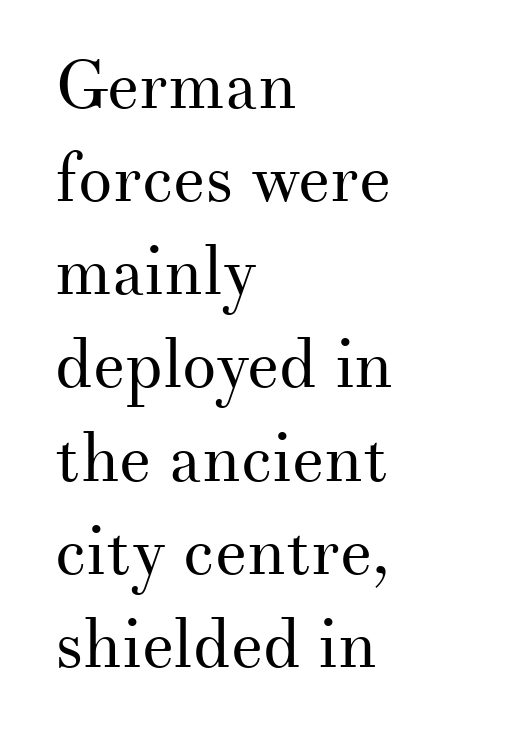
{"serif": "yes", "italic": "no", "bold": "no", "weight": "regular", "width": "normal", "stroke_contrast": "medium", "x_height": "small", "monospaced": "no", "underline": "no", "align": "left", "line_spacing": "normal", "line_spacing_ratio": 1.37, "letter_spacing": "normal", "letter_spacing_em": 0.0, "glyph_px": 68}
